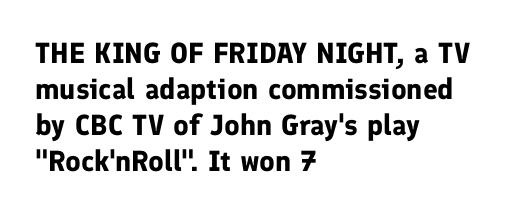
The image shows 29 px bold sans-serif type, upright; set left-aligned, line spacing 1.24x, normal letter spacing, not underlined; low stroke contrast and a medium x-height.
